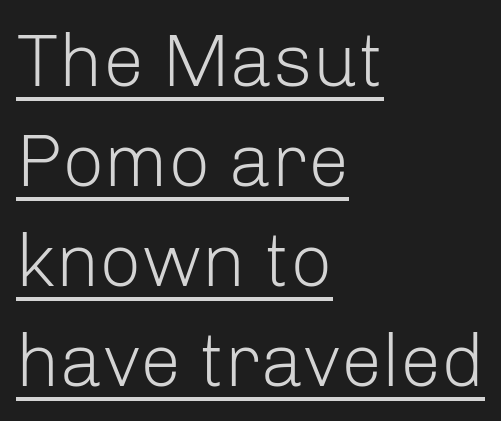
{"serif": "no", "italic": "no", "bold": "no", "weight": "light", "width": "normal", "stroke_contrast": "low", "x_height": "medium", "monospaced": "no", "underline": "yes", "align": "left", "line_spacing": "normal", "line_spacing_ratio": 1.35, "letter_spacing": "normal", "letter_spacing_em": 0.0, "glyph_px": 74}
